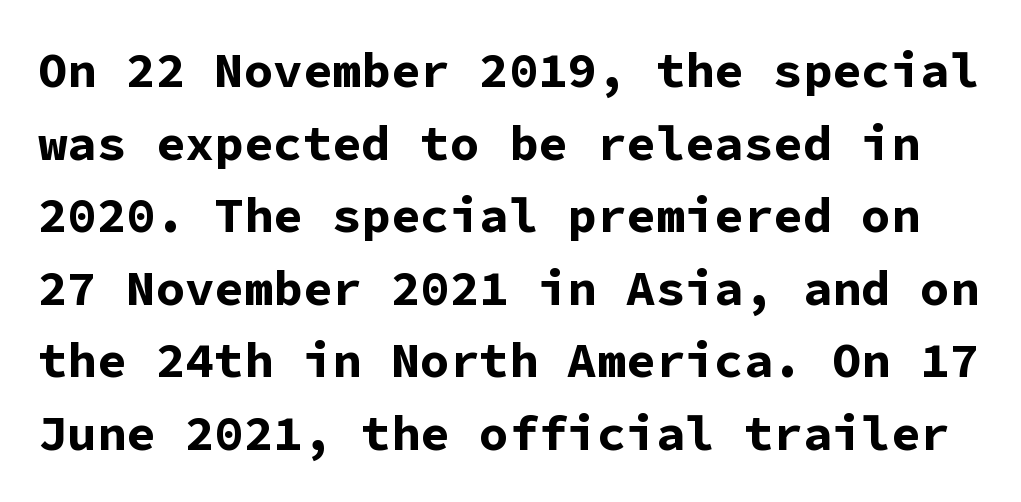
Check where the strokes stop: nothing finishes them off — pure sans. Here the glyphs are tracked normally, forming tight word shapes. This sample has the even, mechanical cadence of fixed-width lettering. The line-height multiplier appears to be the usual default. The typesetting leans heavy: a genuine bold.
